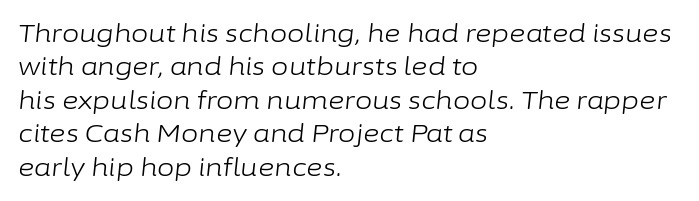
Evenly set lines give the paragraph a standard silhouette. Typeset ragged right — the left edge is the straight one. A light-to-regular cut is what we see here. The glyphs are unaccompanied by any horizontal stroke below them. The letterforms sit shoulder to shoulder at normal distance. The typography opts for an oblique posture over an upright one.
